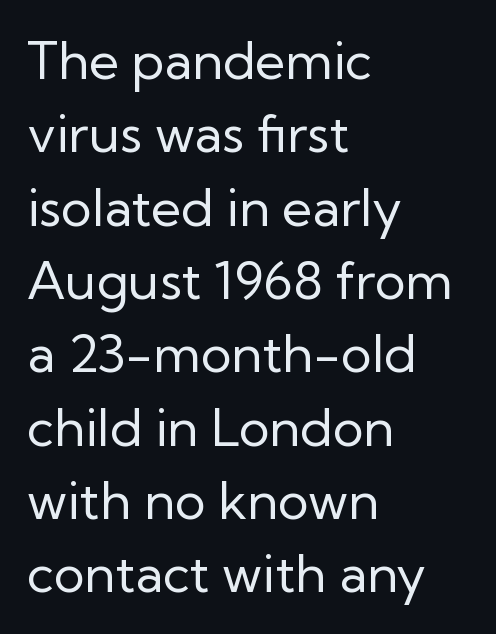
{"serif": "no", "italic": "no", "bold": "no", "weight": "regular", "width": "normal", "stroke_contrast": "low", "x_height": "medium", "monospaced": "no", "underline": "no", "align": "left", "line_spacing": "normal", "line_spacing_ratio": 1.41, "letter_spacing": "normal", "letter_spacing_em": 0.0, "glyph_px": 52}
